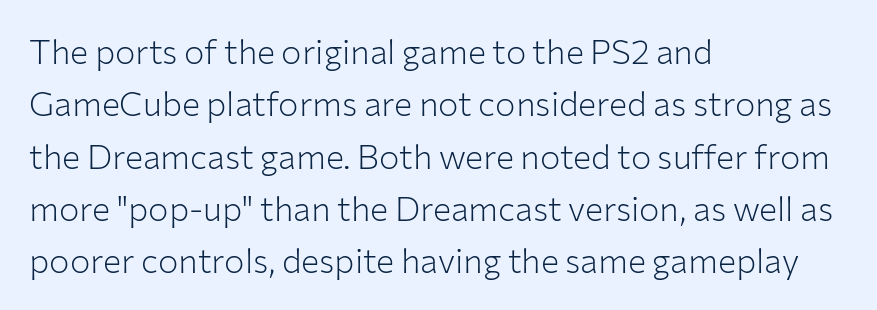
{"serif": "no", "italic": "no", "bold": "no", "weight": "light", "width": "normal", "stroke_contrast": "low", "x_height": "medium", "monospaced": "no", "underline": "no", "align": "left", "line_spacing": "normal", "line_spacing_ratio": 1.54, "letter_spacing": "normal", "letter_spacing_em": 0.0, "glyph_px": 34}
